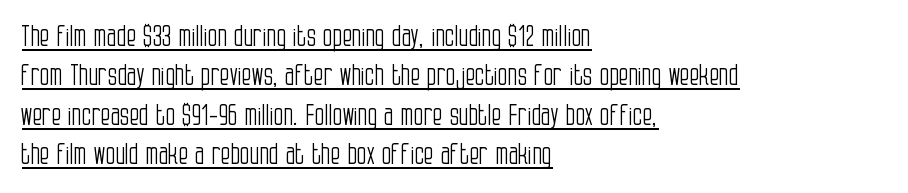
{"serif": "no", "italic": "no", "bold": "no", "weight": "light", "width": "condensed", "stroke_contrast": "low", "x_height": "large", "monospaced": "no", "underline": "yes", "align": "left", "line_spacing": "normal", "line_spacing_ratio": 1.41, "letter_spacing": "normal", "letter_spacing_em": 0.0, "glyph_px": 28}
